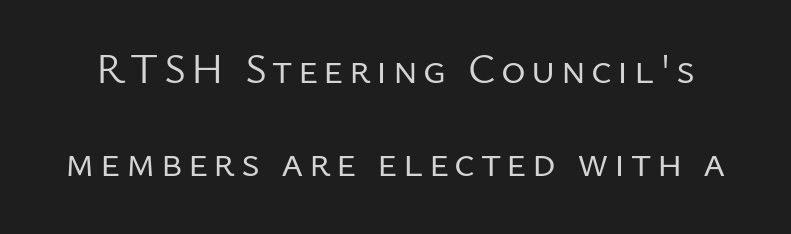
The image shows 42 px regular-weight sans-serif type, upright; set loose line spacing (2.22x), not underlined; low stroke contrast and a medium x-height.
